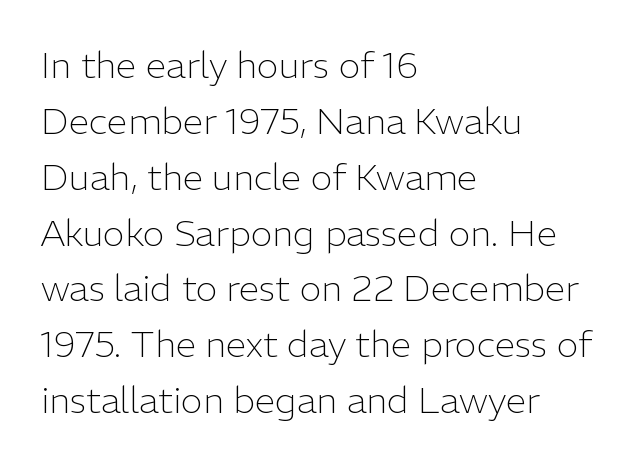
The passage shown has conventional tracking throughout. Does the type have serifs? No, each stem ends abruptly. On a weight scale, this lands at 450 or below. This rendering features lettering with no underline.
